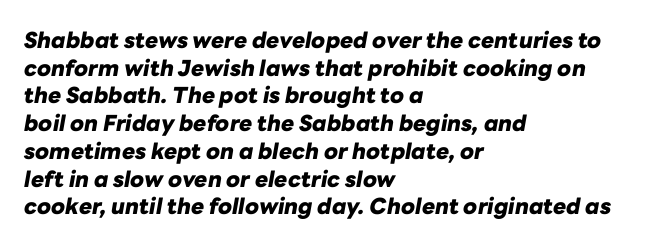
Q: Is the text bold? A: Yes.
Q: Is the text italic (slanted)? A: Yes, it leans right by about 10 degrees.
Q: Is the text underlined? A: No.
Q: How is the paragraph aligned? A: Left-aligned.
Q: Is the spacing between letters normal or unusually wide? A: Normal.
Q: Is the spacing between lines tight, normal or loose? A: Normal.
